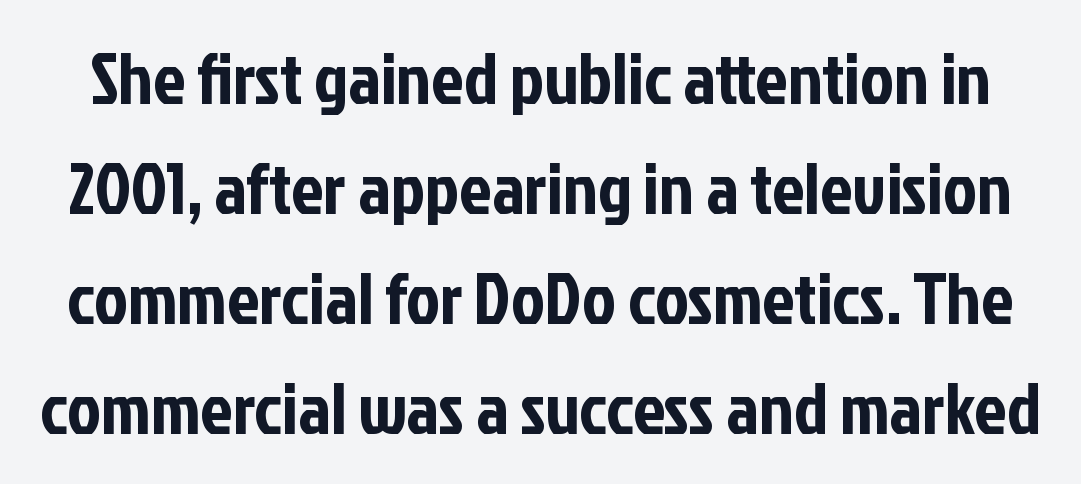
Q: Is the text italic (slanted)? A: No, it is upright.
Q: Is the typeface a serif or a sans-serif typeface? A: Sans-serif.
Q: Is the text underlined? A: No.
Q: Is the spacing between letters normal or unusually wide? A: Normal.
Q: Is the spacing between lines tight, normal or loose? A: Normal.
Q: Width (condensed, normal, or wide)? A: Condensed.
Q: Stroke contrast? A: Low.
Q: x-height? A: Medium.
Q: Monospaced? A: No.
